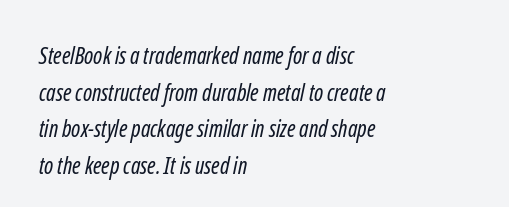
Q: Is the text bold? A: No.
Q: Is the text underlined? A: No.
Q: How is the paragraph aligned? A: Left-aligned.
Q: Is the spacing between letters normal or unusually wide? A: Normal.
Q: Is the spacing between lines tight, normal or loose? A: Normal.
